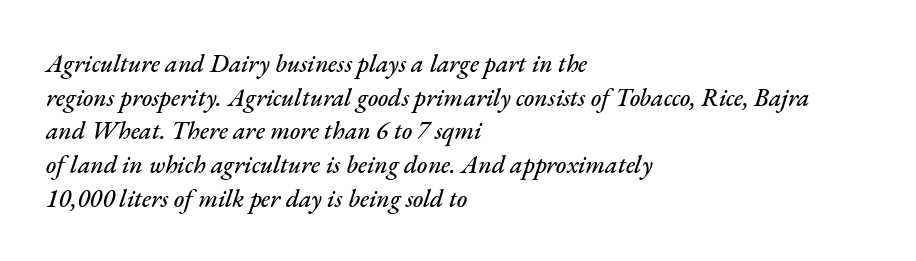
The image shows 25 px text type, italic (leaning right); set left-aligned, normal line spacing (1.35x), normal letter spacing, not underlined.
